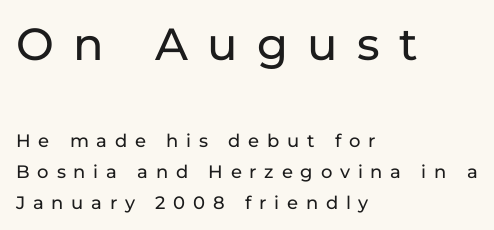
The designer gave the opening block more size than the closing block. Each letter keeps its own natural width here, so spacing adapts to shape. It's the straight-up-and-down kind of type. Here the glyphs are tracked loosely, breaking word shapes into spaced letters. Lines of text with bare space underneath. Reading down the block, your eye returns to a fixed left position each line.
